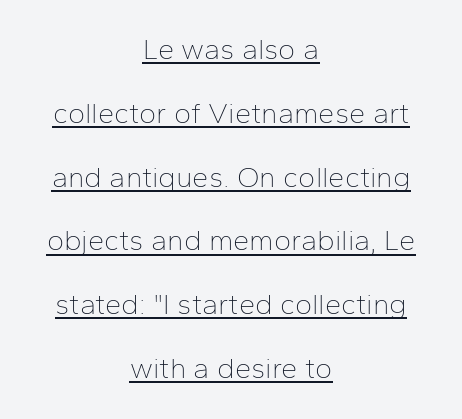
One-word summary of the alignment: center. What decoration does the sample have? An underline. No feet cap the strokes, marking this as sans-serif type. Vertical strokes here are truly vertical.
